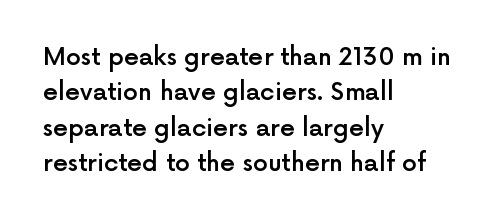
{"italic": "no", "bold": "semi", "underline": "no", "align": "left", "line_spacing": "normal", "line_spacing_ratio": 1.47, "letter_spacing": "normal", "letter_spacing_em": 0.0, "glyph_px": 24}
